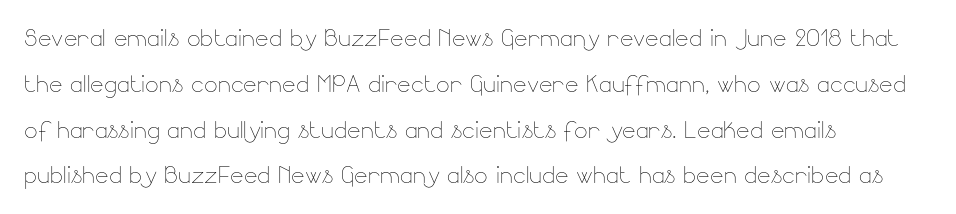
{"italic": "no", "bold": "no", "weight": "thin", "width": "normal", "stroke_contrast": "low", "x_height": "small", "monospaced": "no", "underline": "no", "align": "left", "line_spacing": "normal", "line_spacing_ratio": 1.43, "letter_spacing": "normal", "letter_spacing_em": 0.0, "glyph_px": 32}
